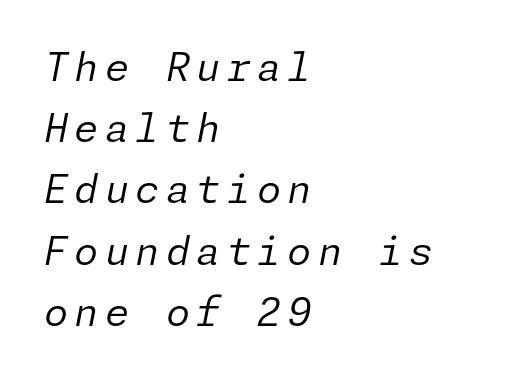
Q: Is the text bold? A: No.
Q: Is the text italic (slanted)? A: Yes, it leans right by about 11 degrees.
Q: Is the text underlined? A: No.
Q: How is the paragraph aligned? A: Left-aligned.
Q: Is the spacing between lines tight, normal or loose? A: Normal.
Q: Width (condensed, normal, or wide)? A: Normal.
Q: Stroke contrast? A: Low.
Q: x-height? A: Medium.
